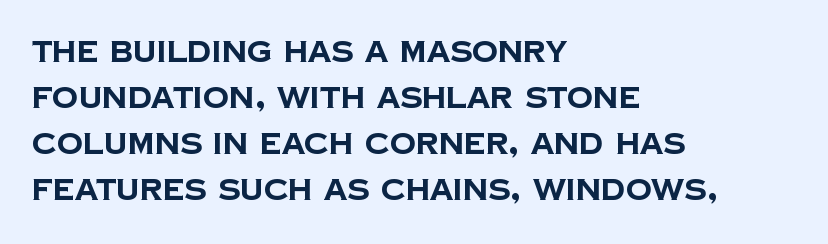
The image shows 29 px bold sans-serif type; set left-aligned, normal line spacing (1.59x), normal letter spacing, not underlined; low stroke contrast and a large x-height.
